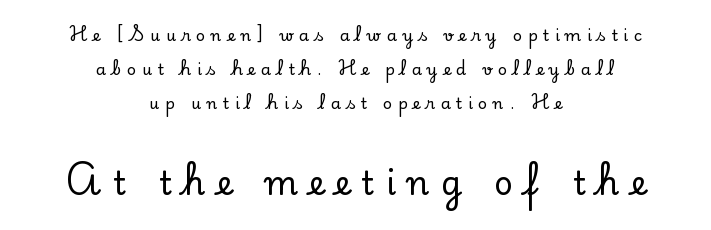
The image shows 33 px serif type, upright; set centered, loose line spacing (2.12x), unusually wide letter spacing (+0.35 em), not underlined; the second (bottom) block is 2.06x larger; low stroke contrast and a small x-height.
